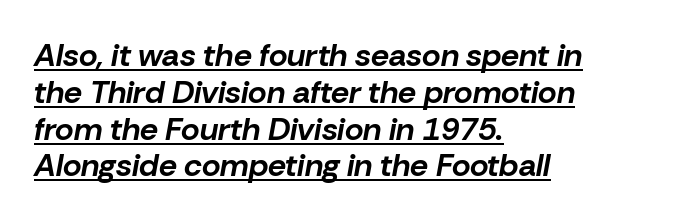
Thick stems and heavy bowls — unmistakably bold. Vertically, the passage feels compressed, each row crowding the next. This sample has the flowing, uneven cadence of proportional lettering. Observe the lean: these are italic letterforms.
